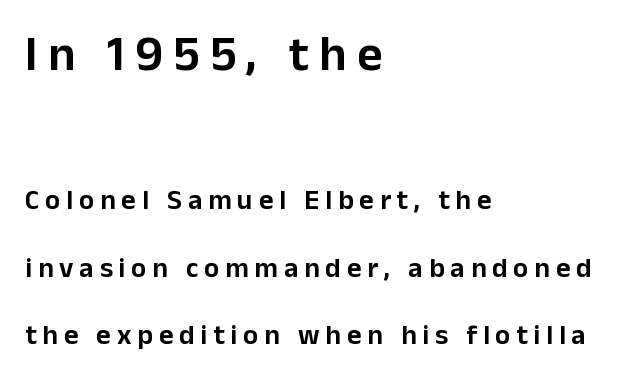
Notice the wide empty band between every row — that's loose leading. The face used here is rendered with a markedly widened letterfit. All the whitespace from short lines collects on the right. Note the varied advance widths — an 'i' is clearly narrower than an 'm'. Ascenders rise straight up at ninety degrees.
